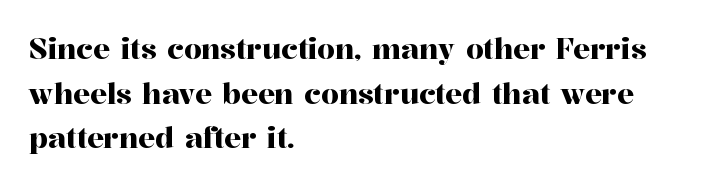
{"serif": "yes", "italic": "no", "width": "normal", "stroke_contrast": "high", "x_height": "medium", "monospaced": "no", "underline": "no", "align": "left", "line_spacing": "normal", "line_spacing_ratio": 1.59, "letter_spacing": "normal", "letter_spacing_em": 0.0, "glyph_px": 28}
